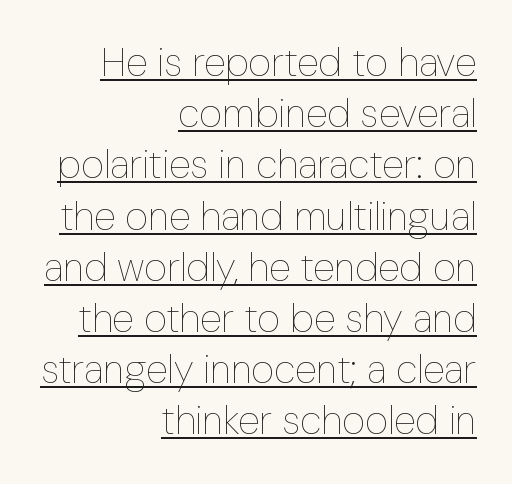
The image shows 40 px thin, condensed type, upright; set right-aligned, normal line spacing (1.28x), normal letter spacing, underlined; low stroke contrast and a medium x-height.
